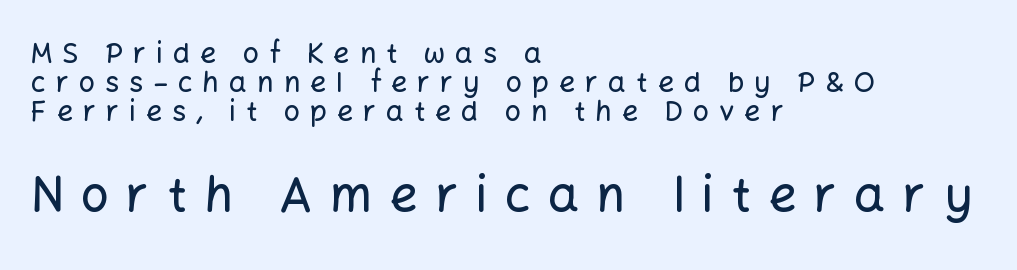
{"serif": "no", "italic": "no", "width": "normal", "stroke_contrast": "low", "x_height": "medium", "monospaced": "no", "underline": "no", "align": "left", "line_spacing": "tight", "line_spacing_ratio": 1.03, "letter_spacing": "wide", "letter_spacing_em": 0.36, "larger_block": "second", "size_ratio": 1.75, "glyph_px": 49}
